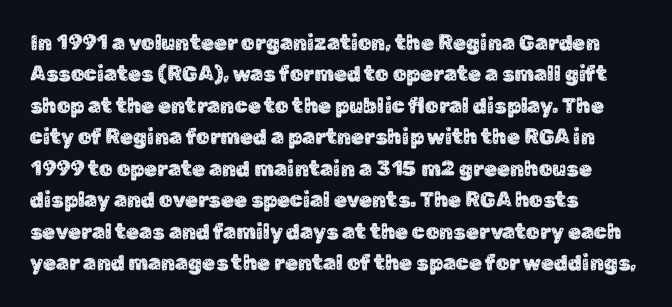
Q: Is the text italic (slanted)? A: No, it is upright.
Q: Is the text underlined? A: No.
Q: How is the paragraph aligned? A: Left-aligned.
Q: Is the spacing between letters normal or unusually wide? A: Normal.
Q: Is the spacing between lines tight, normal or loose? A: Normal.
